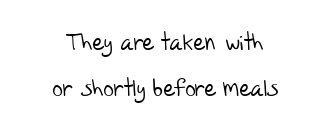
The rag falls on both sides of this text block equally. Successive baselines arrive slowly, with a big drop between each. These lines keep a tight, regular rhythm from letter to letter. Anything drawn beneath the words? Only blank space.
